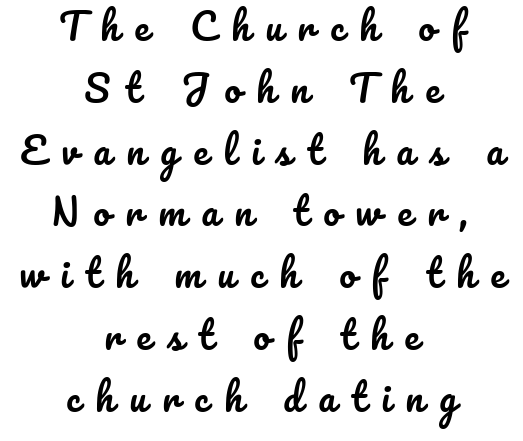
Q: Is the text italic (slanted)? A: Yes.
Q: Is the text underlined? A: No.
Q: How is the paragraph aligned? A: Centered.
Q: Is the spacing between letters normal or unusually wide? A: Unusually wide.
Q: Is the spacing between lines tight, normal or loose? A: Normal.
Q: Width (condensed, normal, or wide)? A: Normal.
Q: Stroke contrast? A: Low.
Q: x-height? A: Small.
Q: Monospaced? A: No.
